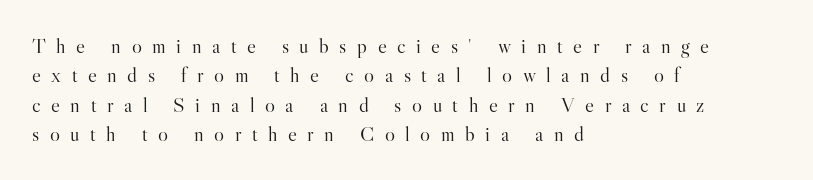
Q: Is the text bold? A: No.
Q: Is the text italic (slanted)? A: No, it is upright.
Q: Is the text underlined? A: No.
Q: How is the paragraph aligned? A: Left-aligned.
Q: Is the spacing between letters normal or unusually wide? A: Unusually wide.
Q: Is the spacing between lines tight, normal or loose? A: Normal.
